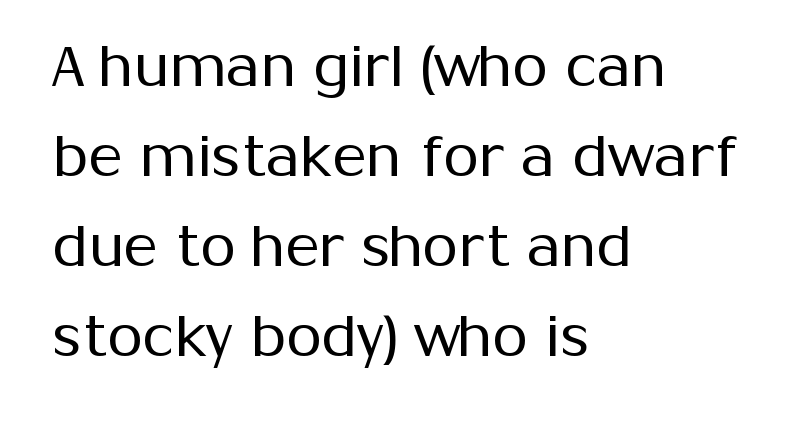
{"serif": "no", "italic": "no", "bold": "no", "weight": "regular", "width": "normal", "stroke_contrast": "medium", "x_height": "medium", "monospaced": "no", "underline": "no", "align": "left", "line_spacing": "normal", "line_spacing_ratio": 1.55, "letter_spacing": "normal", "letter_spacing_em": 0.0, "glyph_px": 58}
